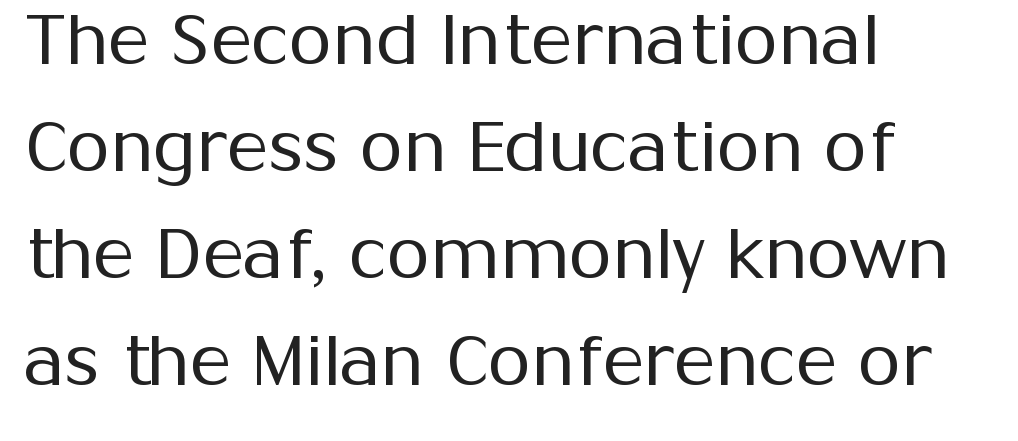
Q: Is the text bold? A: No.
Q: Is the text italic (slanted)? A: No, it is upright.
Q: Is the typeface a serif or a sans-serif typeface? A: Sans-serif.
Q: Is the text underlined? A: No.
Q: How is the paragraph aligned? A: Left-aligned.
Q: Is the spacing between letters normal or unusually wide? A: Normal.
Q: Is the spacing between lines tight, normal or loose? A: Normal.
Q: Width (condensed, normal, or wide)? A: Normal.
Q: Stroke contrast? A: Medium.
Q: x-height? A: Medium.
Q: Monospaced? A: No.
